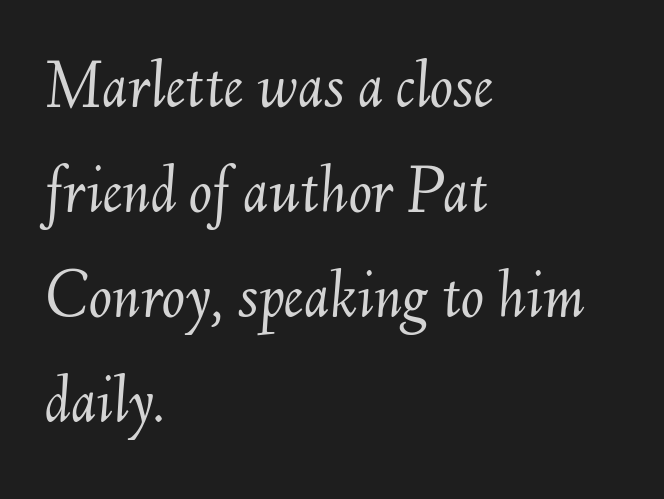
The face used here has a pronounced slope to its letters. The face used here is rendered with its standard letterfit. Vertically, the passage feels balanced, rows spaced as you'd expect. Think of a printed novel: that variable character pitch is what you see here. Stem width sits at or under what a default text font uses. A student would call this left alignment; a typographer would say flush left, rag right.
